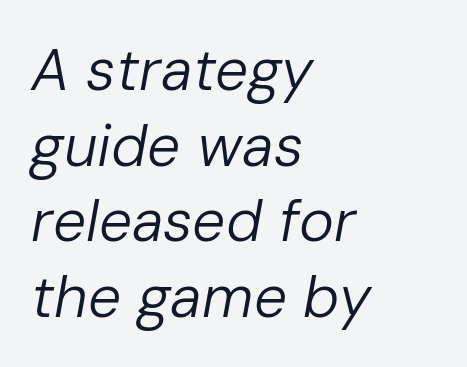
The image shows 59 px regular-weight type, italic (leaning right); set left-aligned, normal line spacing (1.28x), normal letter spacing, not underlined; low stroke contrast and a medium x-height.
